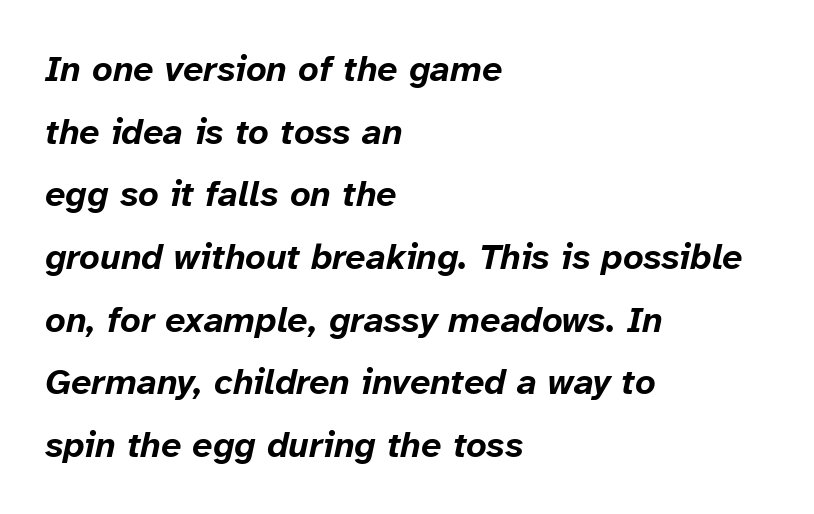
The image shows 36 px bold type, italic (leaning right); set left-aligned, line spacing 1.74x, normal letter spacing, not underlined; low stroke contrast and a medium x-height.
